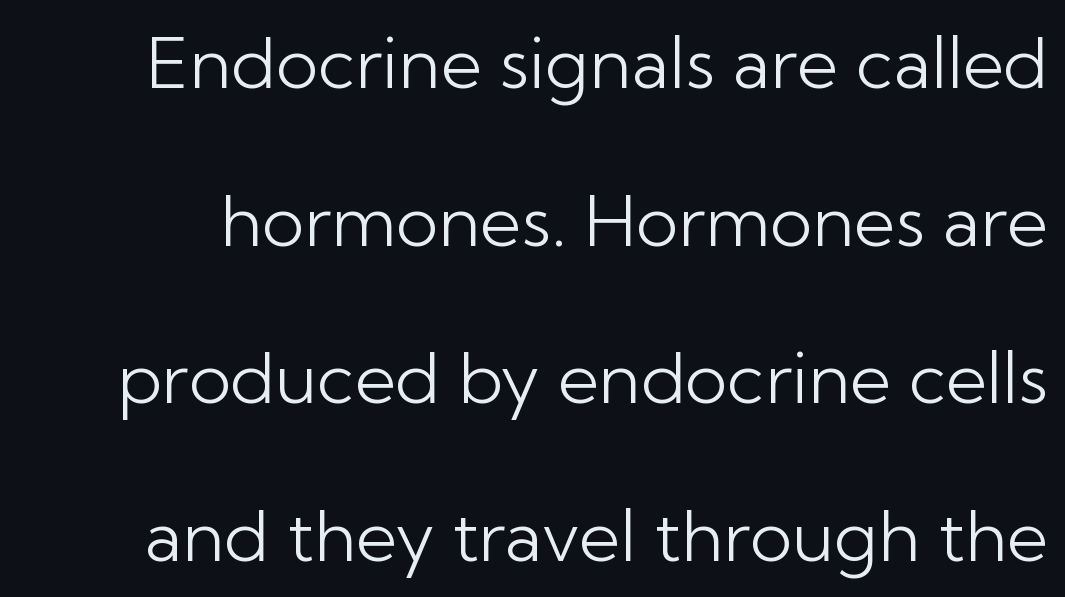
The image shows 71 px light sans-serif type, upright; set loose line spacing (2.22x), normal letter spacing, not underlined; low stroke contrast and a medium x-height.
